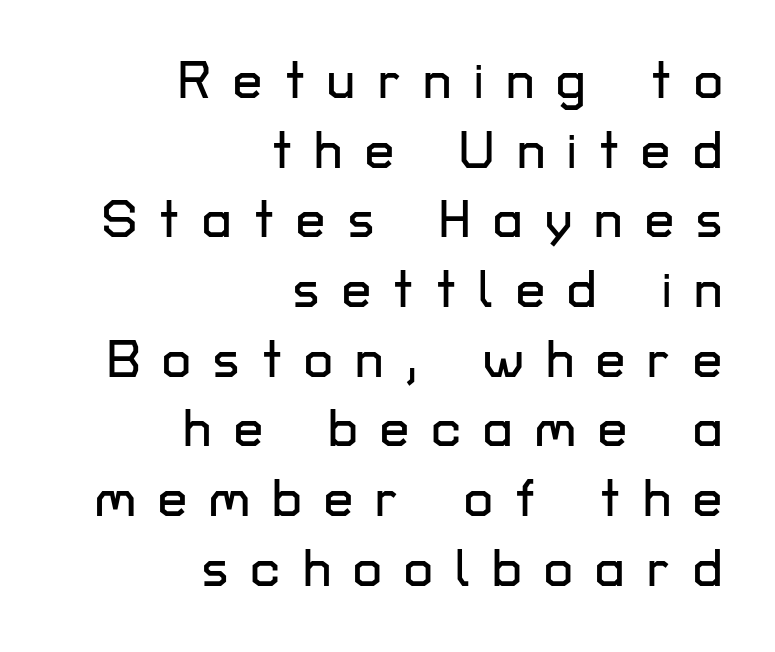
The image shows 52 px sans-serif type, upright; set right-aligned, normal line spacing (1.34x), unusually wide letter spacing (+0.43 em), not underlined; low stroke contrast and a medium x-height.
